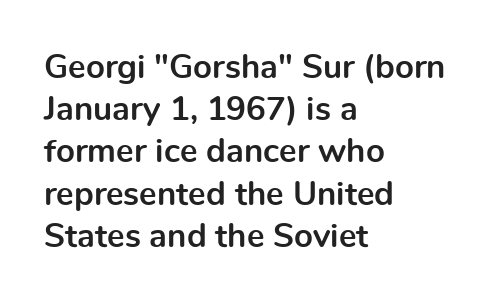
The image shows 33 px bold sans-serif type, upright; set left-aligned, normal line spacing (1.28x), normal letter spacing, not underlined; a medium x-height.
